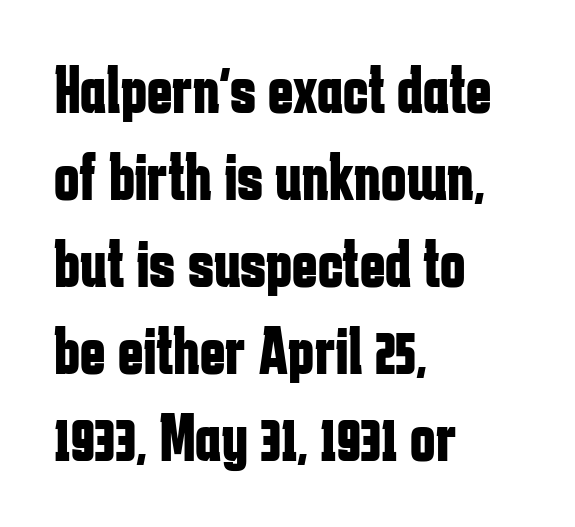
The image shows 68 px bold, condensed sans-serif type, upright; set left-aligned, normal line spacing (1.28x), normal letter spacing, not underlined; low stroke contrast and a medium x-height.
